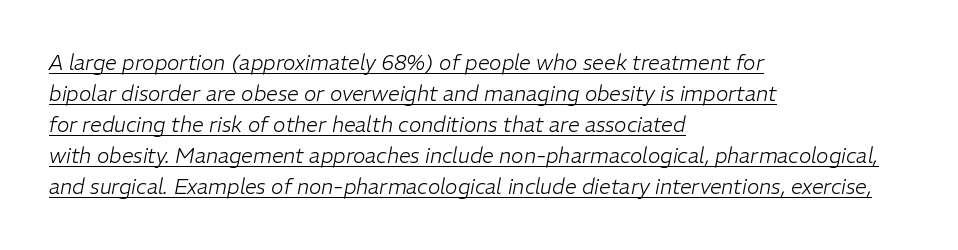
The image shows 21 px text type, italic (leaning right); set left-aligned, normal line spacing (1.48x), normal letter spacing, underlined.
